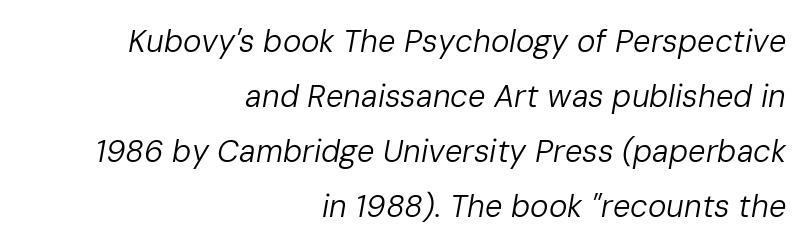
{"italic": "yes", "lean": "right", "slant_degrees": 10, "bold": "no", "weight": "regular", "width": "normal", "stroke_contrast": "low", "x_height": "medium", "monospaced": "no", "underline": "no", "align": "right", "line_spacing_ratio": 1.77, "letter_spacing": "normal", "letter_spacing_em": 0.0, "glyph_px": 31}
